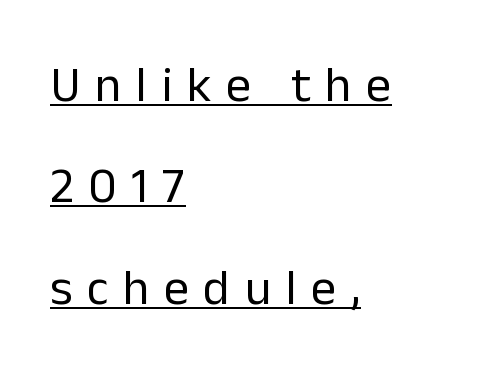
The type is letterspaced generously, with wide tracking. Style check: upright. Students, observe: this is what heavily led, spacious text looks like. You could not count columns in this text — the font is proportionally spaced.
